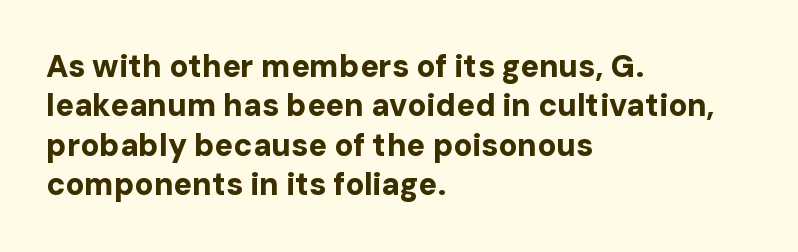
The image shows 31 px bold sans-serif type, upright; set left-aligned, normal line spacing (1.27x), normal letter spacing, not underlined; low stroke contrast and a medium x-height.
